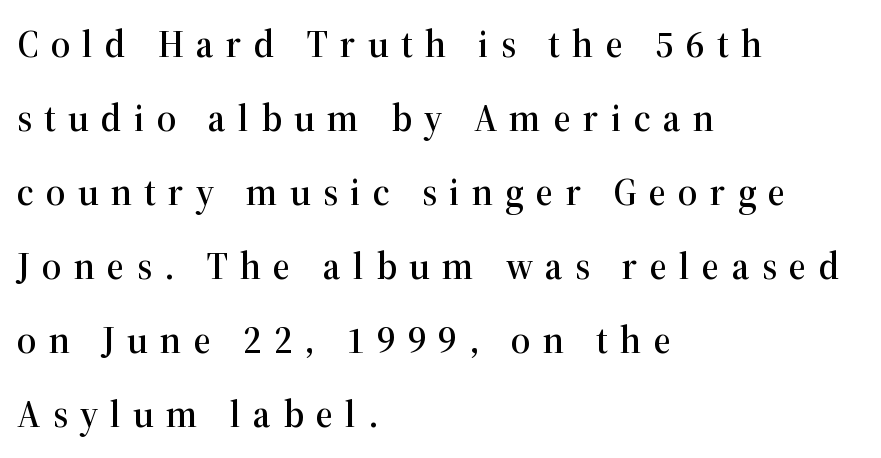
These lines stand farther apart than default settings would place them. The gap between lines stays unmarked. The rendering uses natural spacing where letterforms have individual widths. The font's upright variant was chosen for this text.
